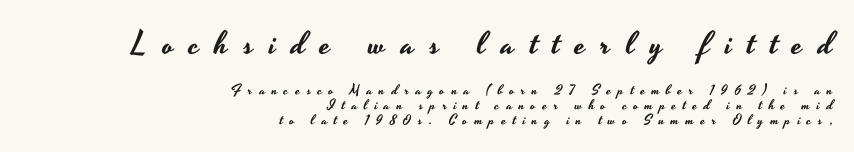
{"serif": "no", "width": "wide", "stroke_contrast": "low", "x_height": "small", "monospaced": "no", "underline": "no", "align": "right", "line_spacing": "tight", "line_spacing_ratio": 1.05, "letter_spacing": "wide", "letter_spacing_em": 0.48, "larger_block": "first", "size_ratio": 2.29, "glyph_px": 32}
